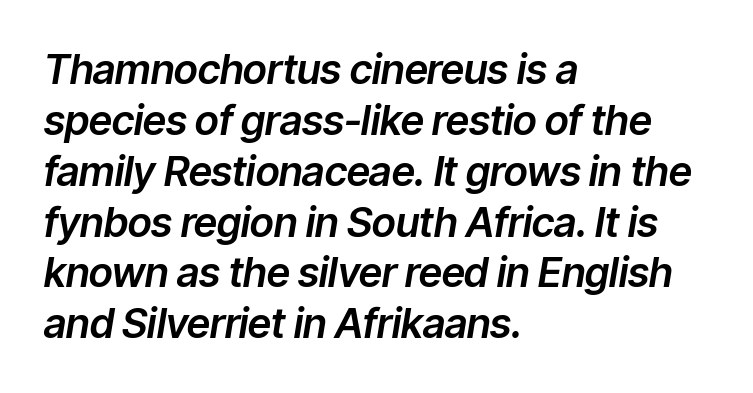
Q: Is the text italic (slanted)? A: Yes, it leans right by about 9 degrees.
Q: Is the text underlined? A: No.
Q: How is the paragraph aligned? A: Left-aligned.
Q: Is the spacing between letters normal or unusually wide? A: Normal.
Q: Width (condensed, normal, or wide)? A: Normal.
Q: Stroke contrast? A: Low.
Q: x-height? A: Medium.
Q: Monospaced? A: No.
